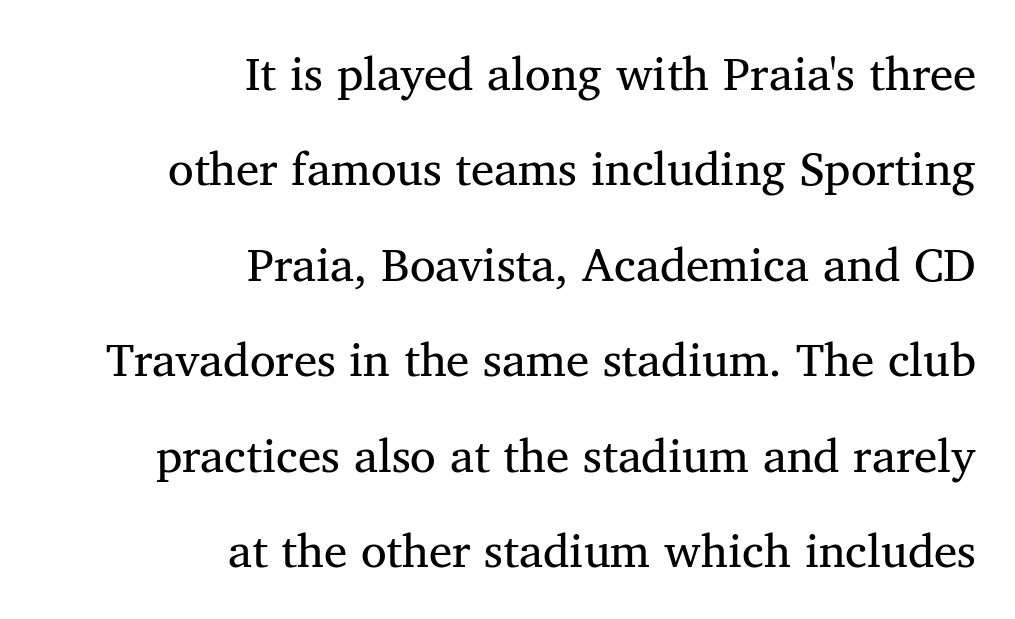
Underlining? Definitely not there. Tracking here is standard; glyphs follow each other at the usual distance. Varying glyph widths throughout — classic text-font behaviour. The axis of the letterforms is exactly vertical. The characters are drawn with everyday or finer stroke widths.
